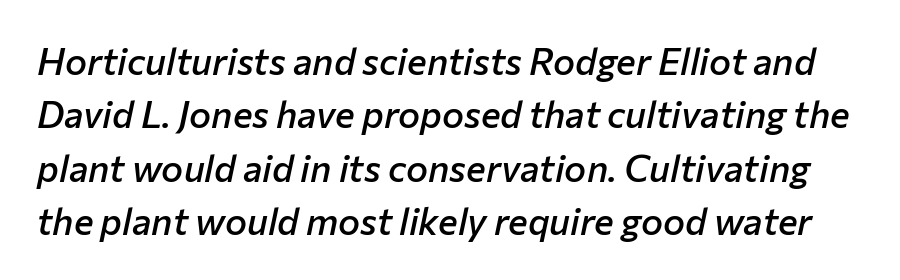
The image shows 37 px semibold type, italic (leaning right); set normal line spacing (1.44x), normal letter spacing, not underlined; low stroke contrast and a medium x-height.
